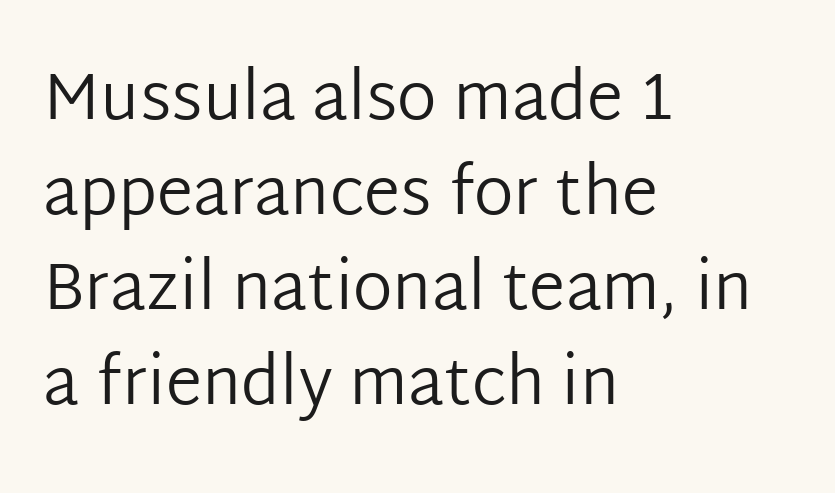
The image shows 66 px regular-weight sans-serif type, upright; set left-aligned, normal line spacing (1.44x), normal letter spacing, not underlined; low stroke contrast and a medium x-height.
